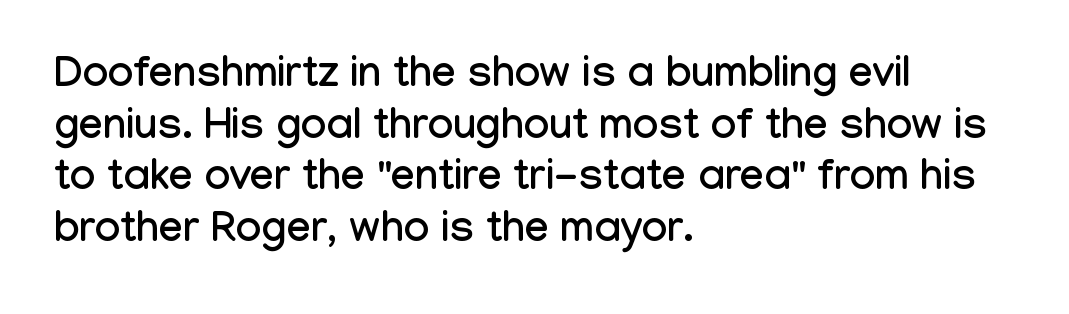
{"serif": "no", "italic": "no", "width": "condensed", "stroke_contrast": "low", "x_height": "medium", "monospaced": "no", "underline": "no", "align": "left", "line_spacing_ratio": 1.2, "letter_spacing": "normal", "letter_spacing_em": 0.0, "glyph_px": 43}
